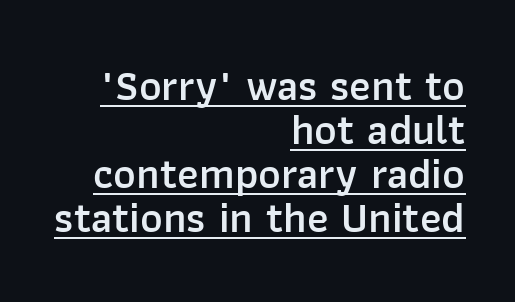
The letters advance in unequal steps, a hallmark of proportional type. Regarding serifs, this sample does without them. Interline gaps are noticeably narrow in this sample. Inter-character spacing is left at the font's built-in metrics.
